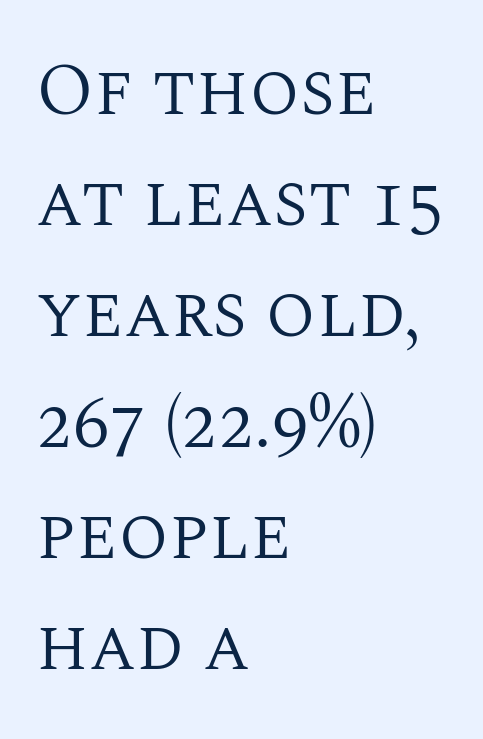
The image shows 73 px regular-weight serif type, upright; set left-aligned, normal line spacing (1.52x), normal letter spacing, not underlined; medium stroke contrast and a large x-height.
